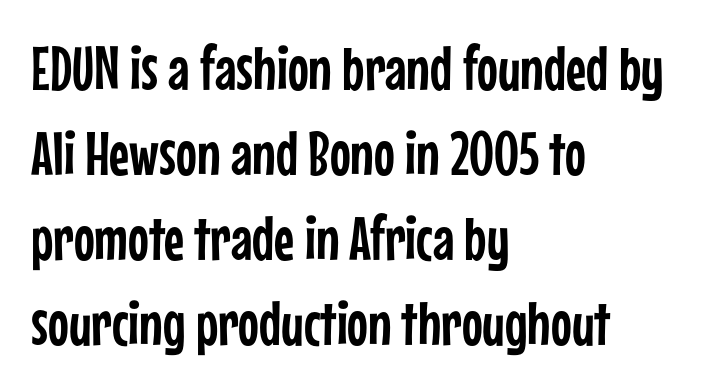
{"serif": "no", "italic": "no", "width": "condensed", "stroke_contrast": "low", "x_height": "medium", "monospaced": "no", "underline": "no", "align": "left", "line_spacing": "normal", "line_spacing_ratio": 1.37, "letter_spacing": "normal", "letter_spacing_em": 0.0, "glyph_px": 62}
